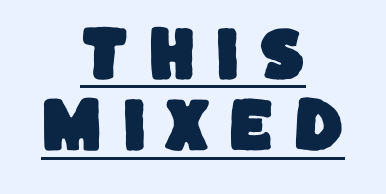
The image shows 60 px sans-serif type; set centered, line spacing 1.19x, unusually wide letter spacing (+0.31 em), underlined; low stroke contrast and a large x-height.
